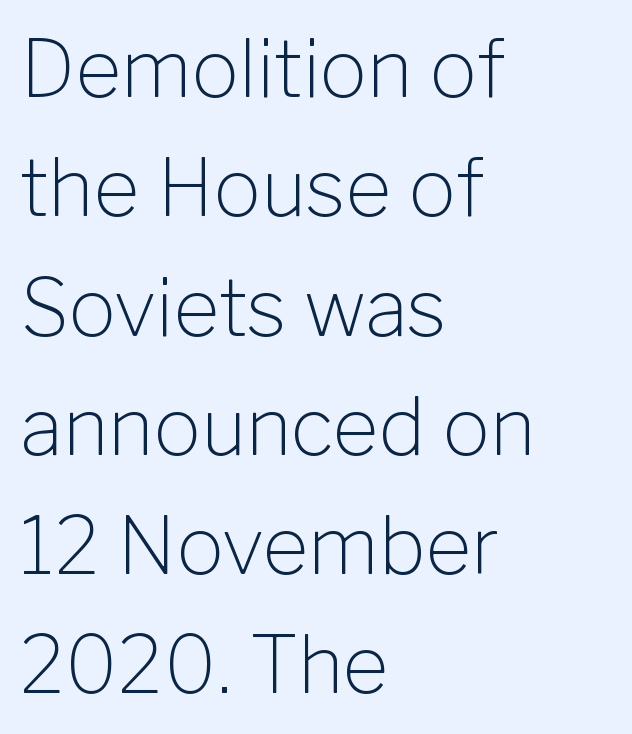
{"serif": "no", "italic": "no", "bold": "no", "weight": "light", "width": "normal", "stroke_contrast": "low", "x_height": "medium", "monospaced": "no", "underline": "no", "align": "left", "line_spacing": "normal", "line_spacing_ratio": 1.51, "letter_spacing": "normal", "letter_spacing_em": 0.0, "glyph_px": 79}
